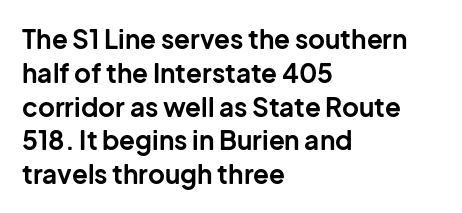
{"italic": "no", "bold": "yes", "underline": "no", "align": "left", "line_spacing": "normal", "line_spacing_ratio": 1.3, "letter_spacing": "normal", "letter_spacing_em": 0.0, "glyph_px": 26}
